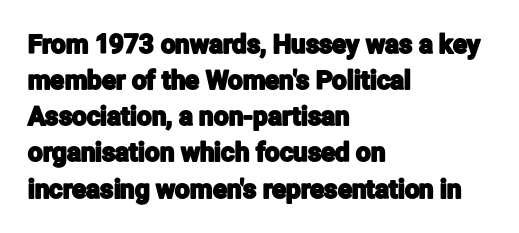
A typesetter would mark this as roman, not italic. Every row of glyphs begins at an identical x-position on the left. Descenders are the only things crossing below the line. Horizontal bands of white between lines are of average thickness.
